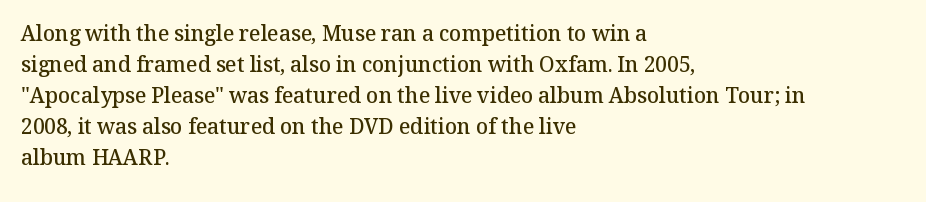
The image shows 21 px text type, upright; set left-aligned, normal line spacing (1.48x), normal letter spacing, not underlined.
